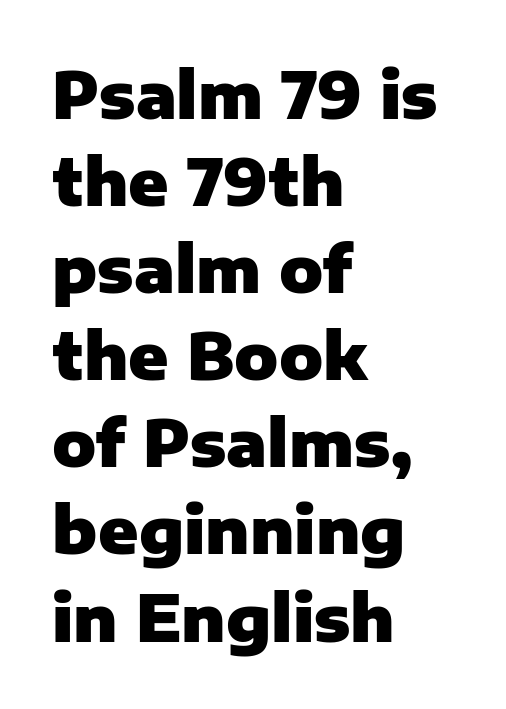
Where is the straight margin? On the left. Honestly, the row spacing looks completely unremarkable. Observe the absence of serifs on each vertical stroke in this sample. The type is set solid horizontally, with unmodified tracking.
